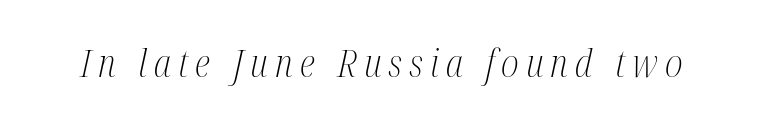
The image shows 39 px light, condensed serif type, italic (leaning right); set not underlined; medium stroke contrast and a medium x-height.
